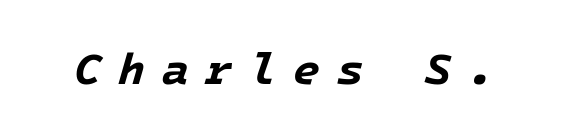
{"italic": "yes", "lean": "right", "slant_degrees": 16, "bold": "yes", "weight": "bold", "width": "normal", "stroke_contrast": "low", "x_height": "medium", "underline": "no", "letter_spacing": "wide", "letter_spacing_em": 0.38, "glyph_px": 44}
